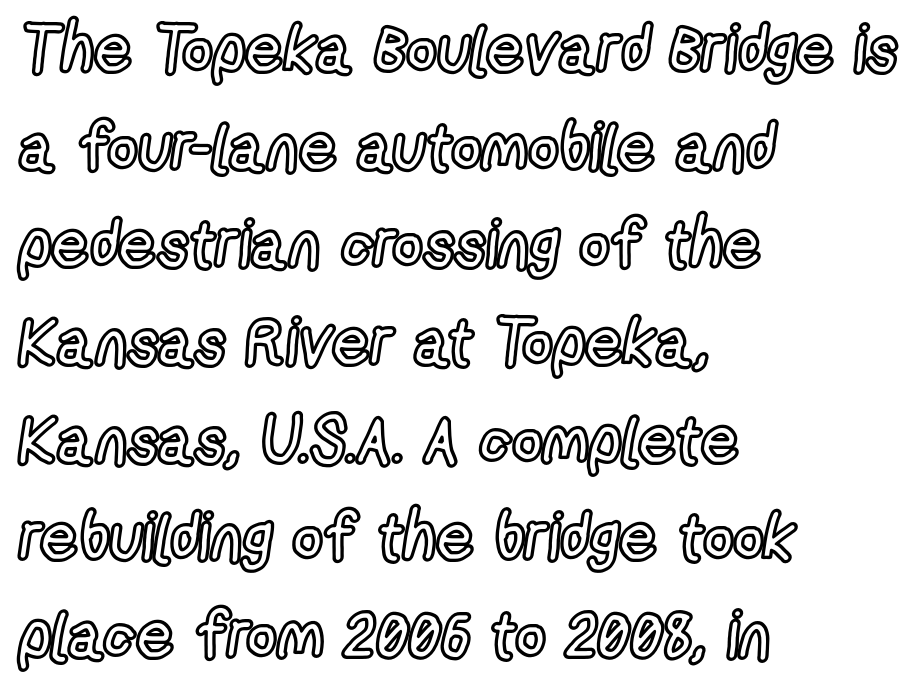
{"width": "condensed", "x_height": "medium", "monospaced": "no", "underline": "no", "align": "left", "line_spacing": "normal", "line_spacing_ratio": 1.48, "letter_spacing": "normal", "letter_spacing_em": 0.0, "glyph_px": 66}
